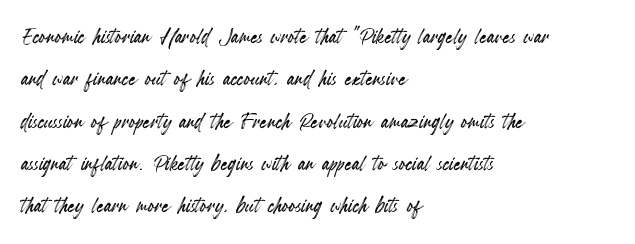
Q: Is the text italic (slanted)? A: Yes.
Q: Is the text underlined? A: No.
Q: How is the paragraph aligned? A: Left-aligned.
Q: Is the spacing between letters normal or unusually wide? A: Normal.
Q: Is the spacing between lines tight, normal or loose? A: Normal.
Q: Width (condensed, normal, or wide)? A: Condensed.
Q: x-height? A: Small.
Q: Monospaced? A: No.
